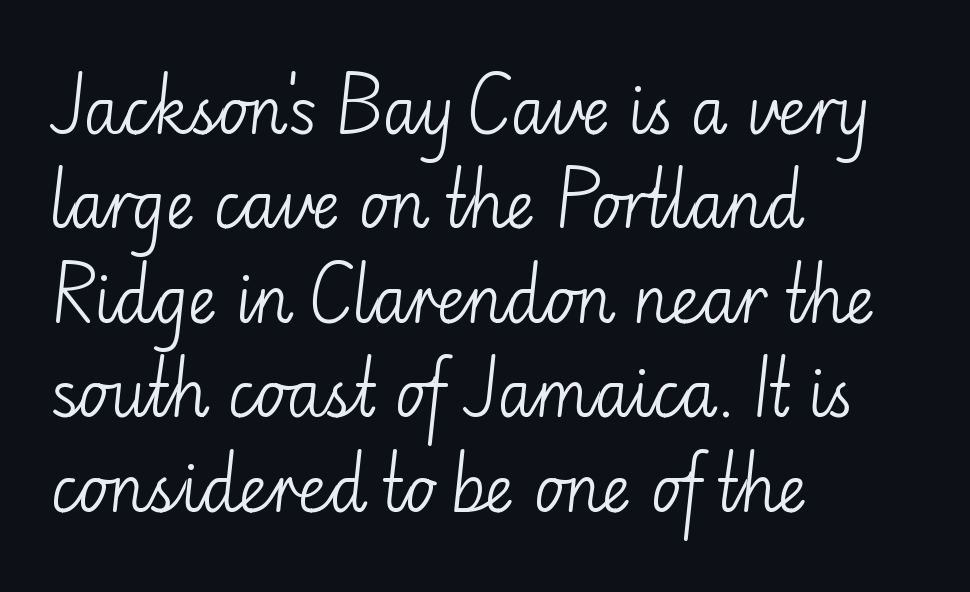
The block of text has a typical density, with ordinary space between rows. Unlike a traditional serif, this face leaves its strokes unadorned. Quick note: underline off. Proportional: the letters do not fall into vertical columns. Teacher's note: observe the even left margin — that is flush-left alignment. On a weight scale, this lands at 450 or below.
